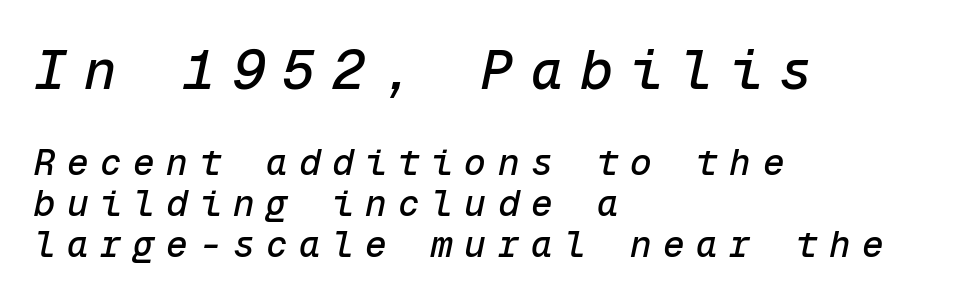
{"italic": "yes", "lean": "right", "slant_degrees": 12, "width": "normal", "stroke_contrast": "low", "x_height": "medium", "monospaced": "yes", "underline": "no", "align": "left", "line_spacing": "tight", "line_spacing_ratio": 1.13, "letter_spacing": "wide", "letter_spacing_em": 0.32, "larger_block": "first", "size_ratio": 1.5, "glyph_px": 54}
